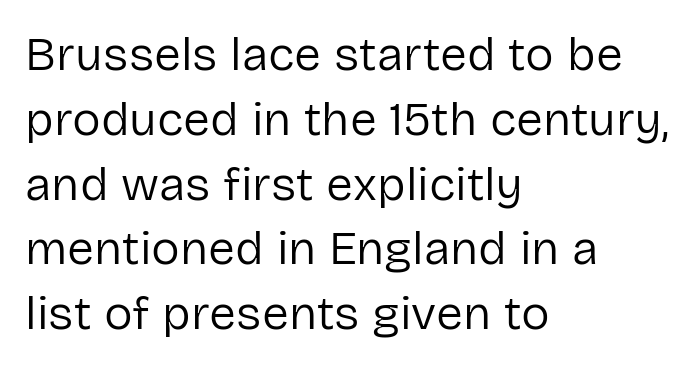
The image shows 48 px regular-weight sans-serif type, upright; set left-aligned, normal line spacing (1.35x), normal letter spacing, not underlined; low stroke contrast and a medium x-height.
